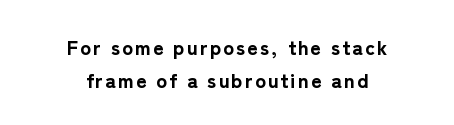
The image shows 20 px bold type, upright; set centered, normal line spacing (1.63x), not underlined.
